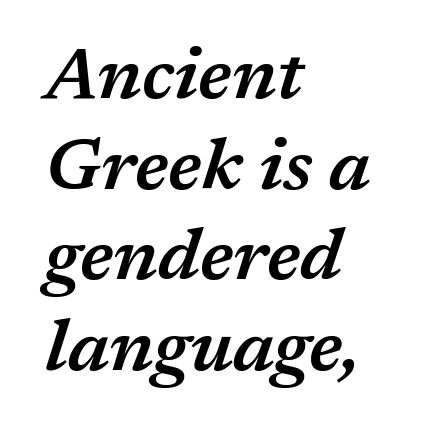
The image shows 72 px semibold type, italic (leaning right); set left-aligned, normal line spacing (1.26x), normal letter spacing, not underlined; medium stroke contrast and a medium x-height.
